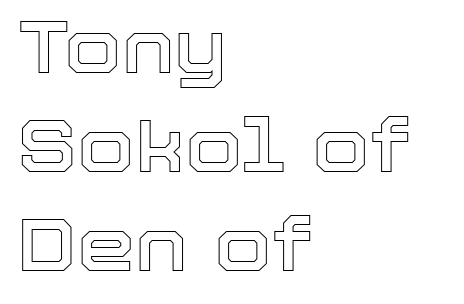
{"italic": "no", "width": "normal", "x_height": "medium", "monospaced": "no", "underline": "no", "align": "left", "line_spacing": "normal", "line_spacing_ratio": 1.34, "letter_spacing": "normal", "letter_spacing_em": 0.0, "glyph_px": 74}
